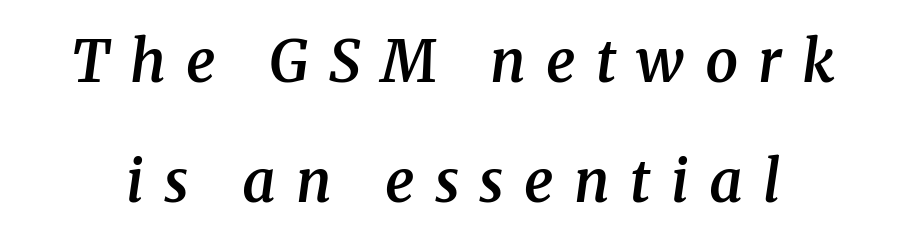
{"serif": "yes", "italic": "yes", "lean": "right", "slant_degrees": 8, "bold": "semi", "weight": "semibold", "width": "normal", "stroke_contrast": "medium", "x_height": "medium", "monospaced": "no", "underline": "no", "line_spacing": "loose", "line_spacing_ratio": 2.07, "letter_spacing": "wide", "letter_spacing_em": 0.35, "glyph_px": 58}
